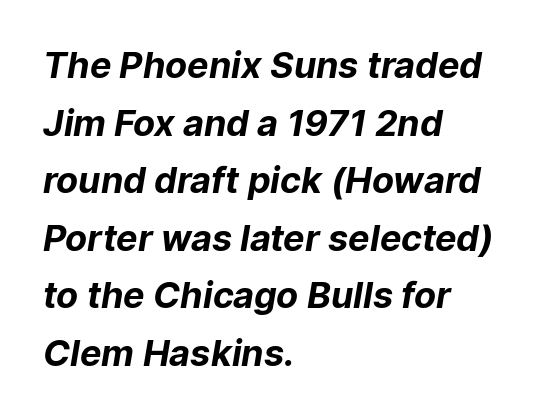
Here the glyphs are tracked normally, forming tight word shapes. Think of a printed novel: that variable character pitch is what you see here. The rendering shows plain stroke endings on the letterforms — a sans-serif design. Just letters on the line, the space beneath them empty. The glyphs have the mass of a bold cut.
